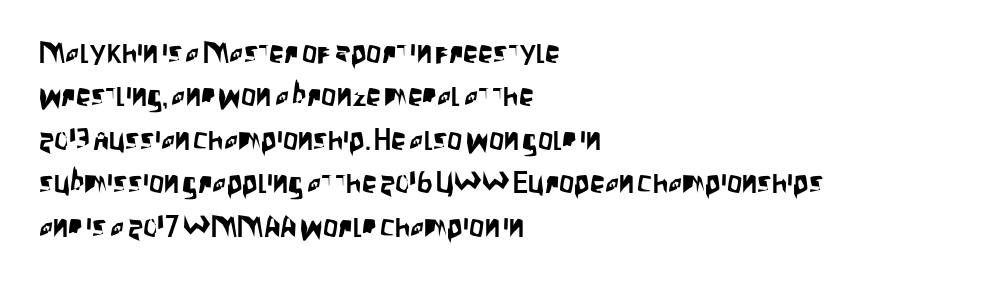
The image shows 30 px condensed sans-serif type, upright; set left-aligned, normal line spacing (1.45x), normal letter spacing, not underlined; low stroke contrast and a large x-height.
